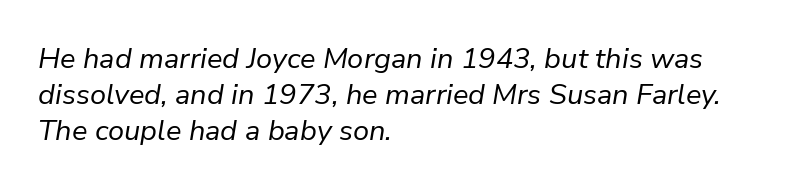
{"italic": "yes", "lean": "right", "slant_degrees": 9, "bold": "no", "weight": "regular", "width": "normal", "stroke_contrast": "low", "x_height": "medium", "monospaced": "no", "underline": "no", "align": "left", "line_spacing_ratio": 1.24, "letter_spacing": "normal", "letter_spacing_em": 0.0, "glyph_px": 29}
